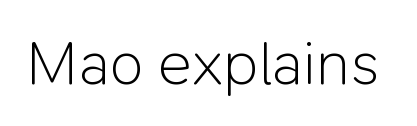
A typesetter would call this zero additional tracking. Note the varied advance widths — an 'i' is clearly narrower than an 'm'. This sample uses a sans-serif face. Is the stroke heavy? The answer is a plain regular-or-lighter. Check under the words: just untouched page.
